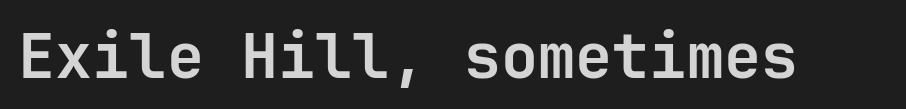
The image shows 62 px semibold sans-serif type, upright; set normal letter spacing, not underlined; low stroke contrast and a medium x-height.
